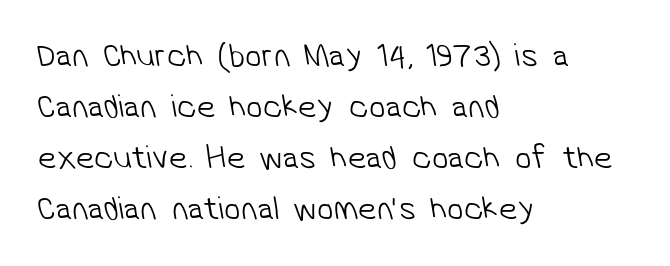
Notice how descenders clear the ascenders below comfortably — that's standard leading. A student would call this left alignment; a typographer would say flush left, rag right. Observe the absence of serifs on each vertical stroke in this sample. Stems and bowls with no extra thickness — not bold.
